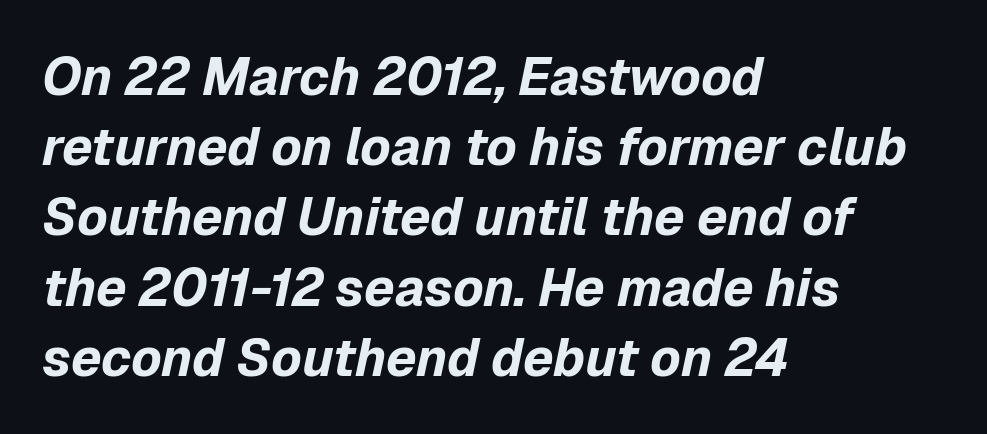
Q: Is the text bold? A: Yes.
Q: Is the text italic (slanted)? A: Yes, it leans right by about 12 degrees.
Q: Is the text underlined? A: No.
Q: How is the paragraph aligned? A: Left-aligned.
Q: Is the spacing between letters normal or unusually wide? A: Normal.
Q: Is the spacing between lines tight, normal or loose? A: Normal.
Q: Width (condensed, normal, or wide)? A: Normal.
Q: Stroke contrast? A: Low.
Q: x-height? A: Medium.
Q: Monospaced? A: No.
